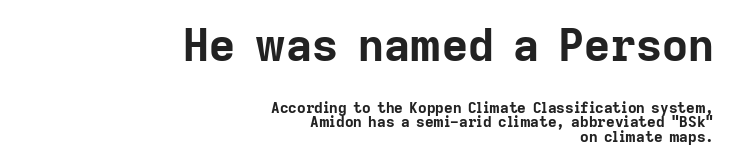
{"serif": "no", "italic": "no", "bold": "yes", "weight": "bold", "width": "normal", "stroke_contrast": "low", "x_height": "medium", "monospaced": "no", "underline": "no", "align": "right", "line_spacing": "tight", "line_spacing_ratio": 0.99, "letter_spacing": "normal", "letter_spacing_em": 0.0, "larger_block": "first", "size_ratio": 3.0, "glyph_px": 45}
